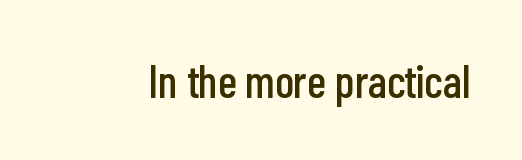
{"serif": "no", "italic": "no", "width": "condensed", "stroke_contrast": "low", "x_height": "medium", "monospaced": "no", "underline": "no", "letter_spacing": "normal", "letter_spacing_em": 0.0, "glyph_px": 46}
